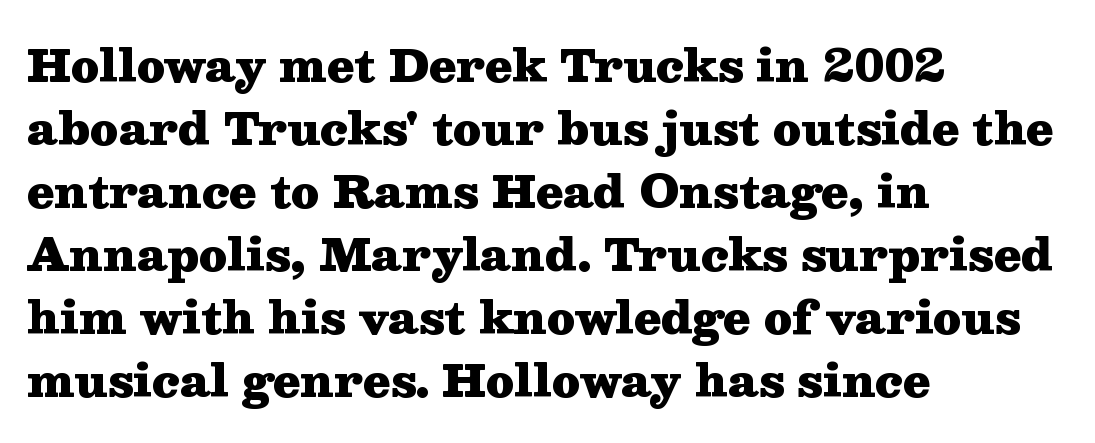
The image shows 44 px heavy, wide serif type, upright; set left-aligned, normal line spacing (1.43x), normal letter spacing, not underlined; medium stroke contrast and a medium x-height.
